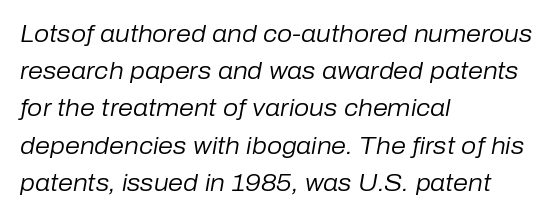
Q: Is the text bold? A: No.
Q: Is the text italic (slanted)? A: Yes, it leans right by about 10 degrees.
Q: Is the text underlined? A: No.
Q: How is the paragraph aligned? A: Left-aligned.
Q: Is the spacing between letters normal or unusually wide? A: Normal.
Q: Is the spacing between lines tight, normal or loose? A: Normal.
